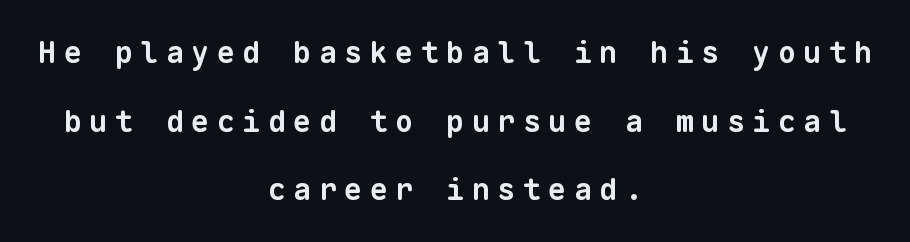
In terms of leading, this rendering errs on the spacious side. You could count columns in this text — the font is strictly monospaced. You can tell from the bare stems that sans-serif type was used. Check under the words: just untouched page.
